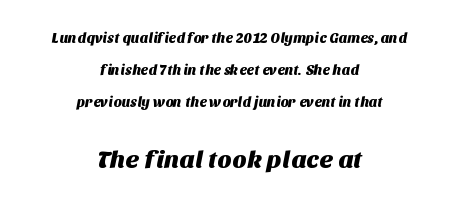
The lower block of text is set noticeably larger than the block above it. Does the leading feel generous? Absolutely, it's lavish. Reading down the block, each line starts at a different indent, mirrored at its end. Does extra space separate the letters? No, they use regular spacing. The words here are not underlined.
